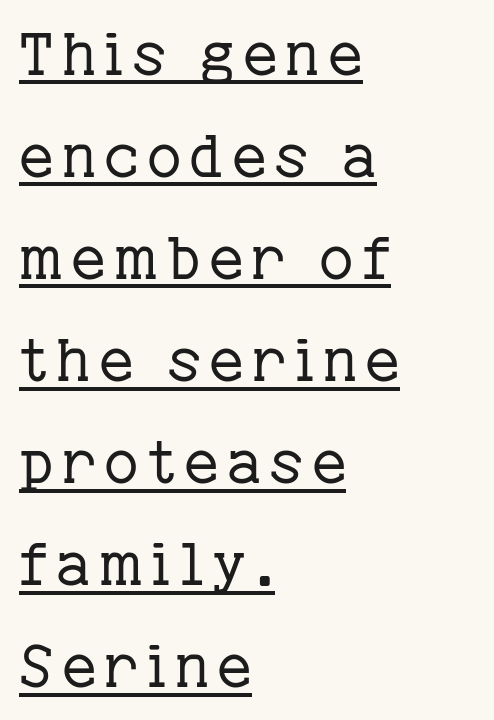
The image shows 59 px regular-weight serif type, upright; set left-aligned, line spacing 1.73x, underlined; low stroke contrast and a medium x-height.
